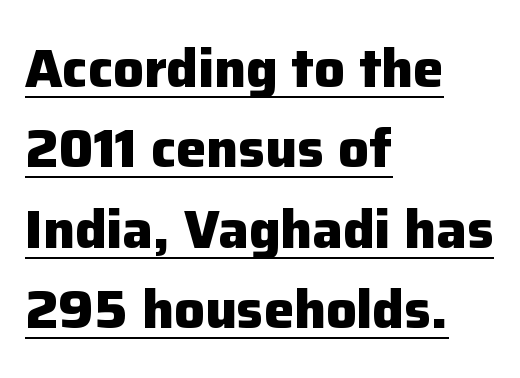
Q: Is the text bold? A: Yes.
Q: Is the text italic (slanted)? A: No, it is upright.
Q: Is the typeface a serif or a sans-serif typeface? A: Sans-serif.
Q: Is the text underlined? A: Yes.
Q: How is the paragraph aligned? A: Left-aligned.
Q: Is the spacing between letters normal or unusually wide? A: Normal.
Q: Is the spacing between lines tight, normal or loose? A: Normal.
Q: Width (condensed, normal, or wide)? A: Normal.
Q: Stroke contrast? A: Low.
Q: x-height? A: Medium.
Q: Monospaced? A: No.
